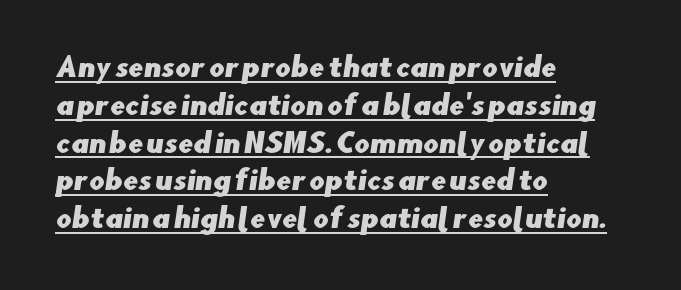
{"underline": "yes", "align": "left", "line_spacing": "normal", "line_spacing_ratio": 1.4, "letter_spacing": "normal", "letter_spacing_em": 0.0, "glyph_px": 27}
